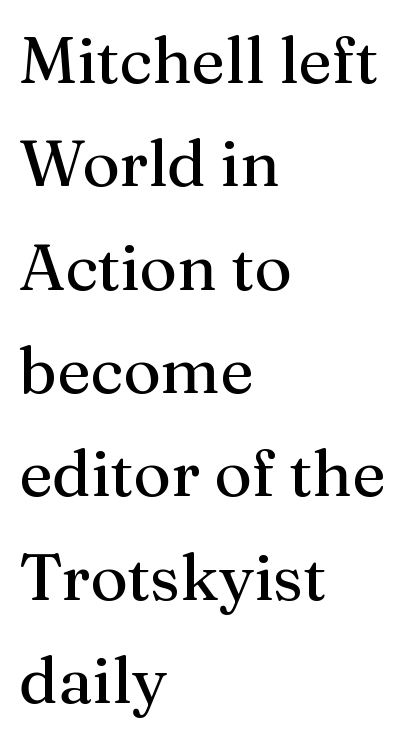
The passage shown is not underscored anywhere. Looks like regular typesetting: each glyph gets only the width it needs. What stands out about the letter spacing? Nothing — it is the standard amount. This sample is left-justified, so line endings fall wherever the words run out. Rows of type keep a routine distance in the vertical direction. Stroke mass is kept to a normal reading level or below.
